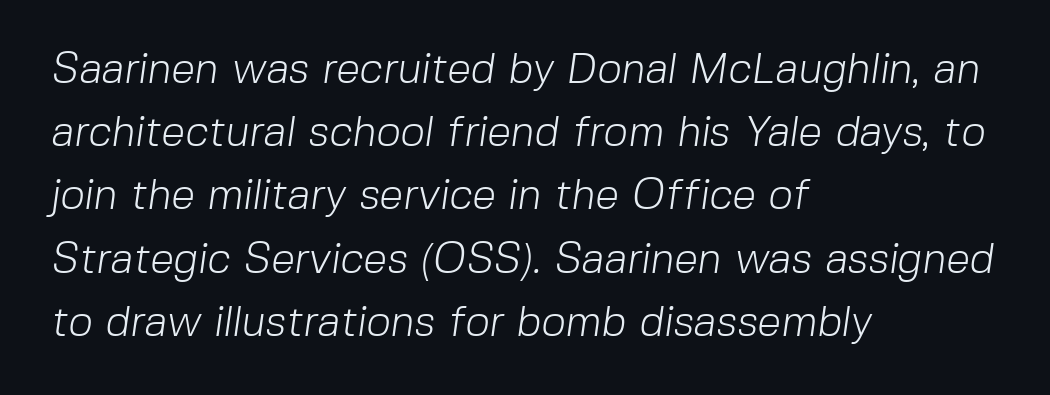
{"serif": "no", "bold": "no", "weight": "light", "width": "normal", "stroke_contrast": "low", "x_height": "medium", "monospaced": "no", "underline": "no", "align": "left", "line_spacing": "normal", "line_spacing_ratio": 1.47, "letter_spacing": "normal", "letter_spacing_em": 0.0, "glyph_px": 43}
